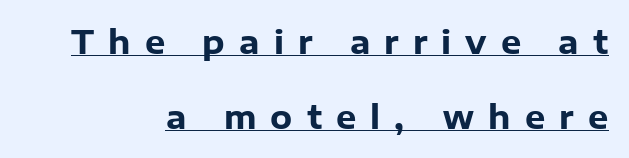
Q: Is the text bold? A: Yes.
Q: Is the text italic (slanted)? A: No, it is upright.
Q: Is the typeface a serif or a sans-serif typeface? A: Sans-serif.
Q: Is the text underlined? A: Yes.
Q: How is the paragraph aligned? A: Right-aligned.
Q: Is the spacing between letters normal or unusually wide? A: Unusually wide.
Q: Is the spacing between lines tight, normal or loose? A: Loose.
Q: Width (condensed, normal, or wide)? A: Normal.
Q: Stroke contrast? A: Low.
Q: x-height? A: Medium.
Q: Monospaced? A: No.
